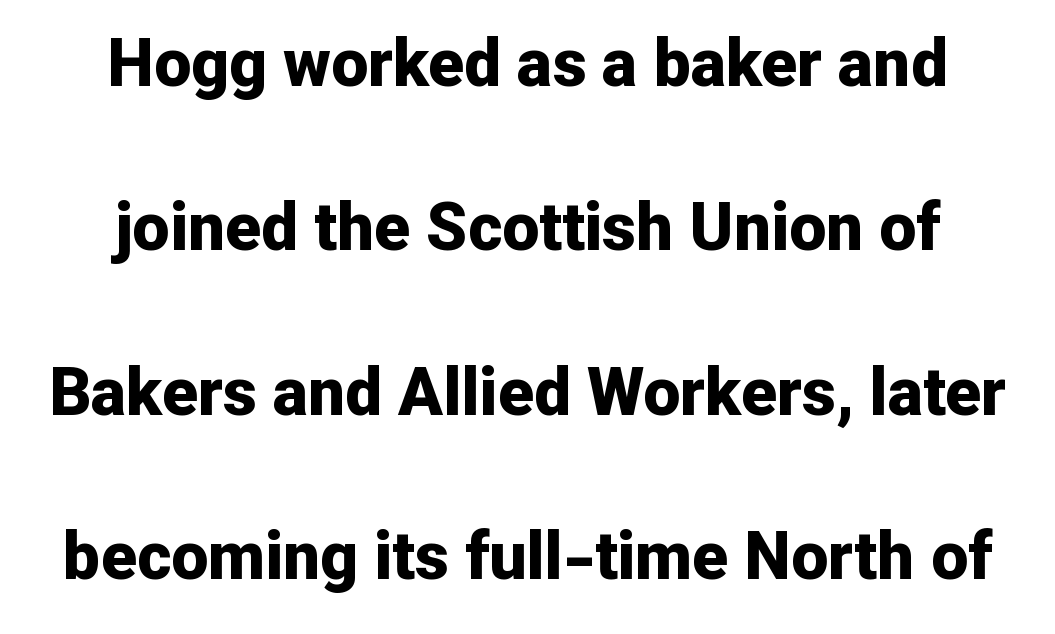
Regarding serifs, this sample does without them. Line spacing here is loose. The passage shown is typed in a proportional face where columns would drift. This sample is center-justified, so both line endings float freely. I'd describe the lettering as bold — thick and assertive. Honestly, there is no underline to notice here at all.
